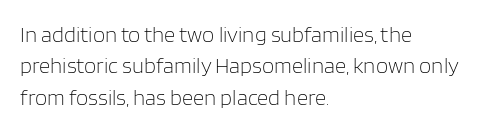
The line-height multiplier appears to be the usual default. The ragged edge is on the right, which tells us the setting is flush left. A typesetter would mark this as roman, not italic. This sample uses plain, unmodified letter spacing. No letter is thick-stroked: the sample isn't bold.
